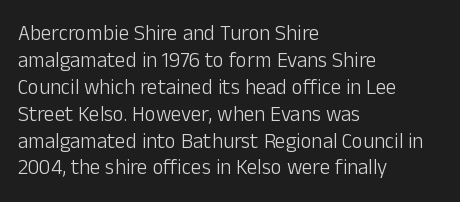
These lines keep a tight, regular rhythm from letter to letter. The rows are spaced the way most documents space them. Nothing heavy about these letters — not bold at all. A roman cut, with each character standing at attention. Check under the words: just untouched page. All the whitespace from short lines collects on the right.
